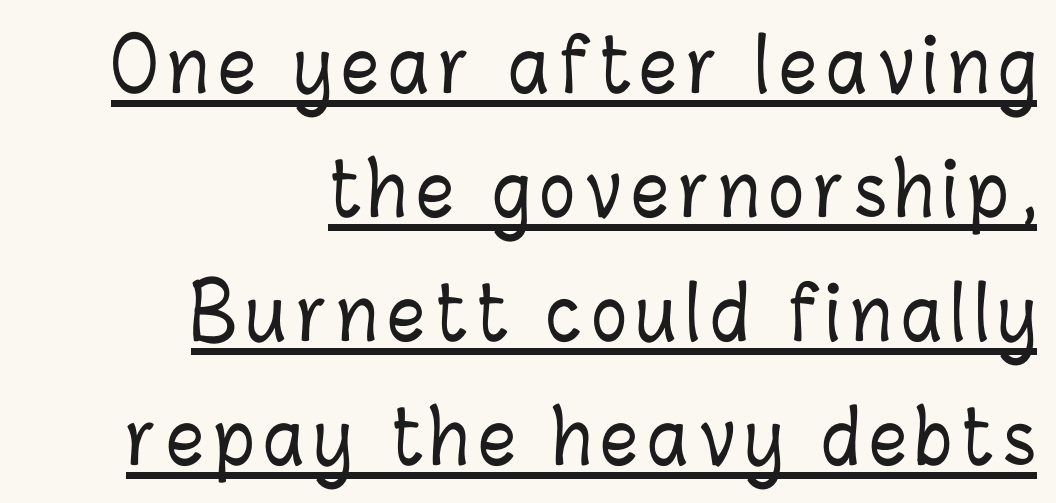
A rule runs beneath these lines of type. Where is the straight margin? On the right. The rendering uses natural spacing where letterforms have individual widths. Normally led — the rows are evenly, conventionally spaced. If you drew a line through each stem, it would be perfectly vertical.
